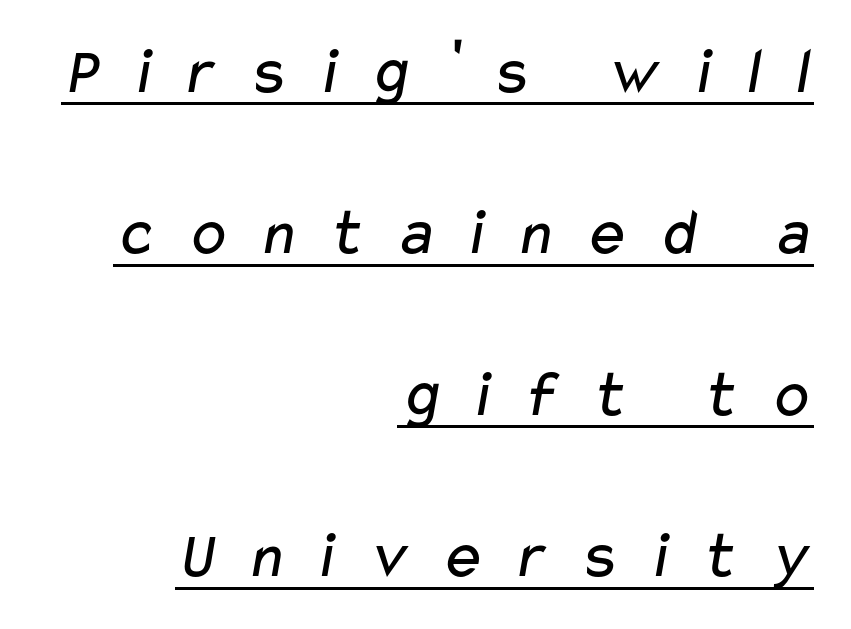
The passage shown is underscored from start to finish. Glyph-to-glyph distance is far greater than everyday printed text. Think of a printed novel: that variable character pitch is what you see here. The space between consecutive lines is lavish. Vertical stems look standard width or narrower in stroke. The lines in this sample share a right terminus and differ only in where they begin.
